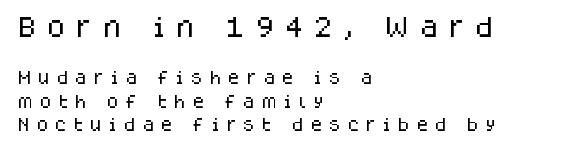
Q: Is the text italic (slanted)? A: No, it is upright.
Q: Is the text underlined? A: No.
Q: How is the paragraph aligned? A: Left-aligned.
Q: Is the spacing between letters normal or unusually wide? A: Unusually wide.
Q: Is the spacing between lines tight, normal or loose? A: Normal.
Q: Which block of text is set in a larger size, the first (top) or the second (bottom)? A: The first (top) one.
